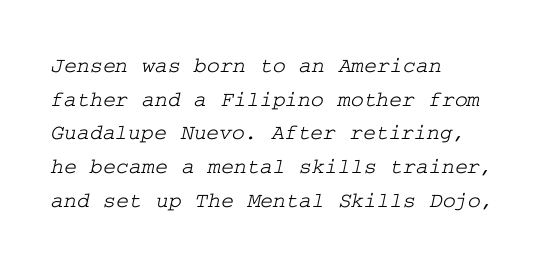
Q: Is the text underlined? A: No.
Q: How is the paragraph aligned? A: Left-aligned.
Q: Is the spacing between letters normal or unusually wide? A: Normal.
Q: Is the spacing between lines tight, normal or loose? A: Normal.
